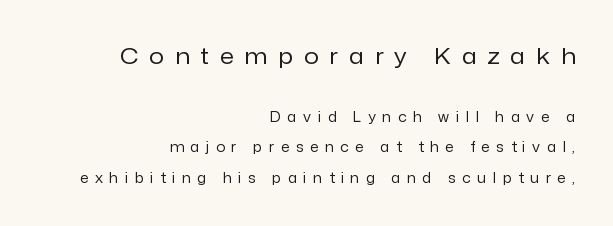
Q: Is the text bold? A: No.
Q: Is the text italic (slanted)? A: No, it is upright.
Q: Is the text underlined? A: No.
Q: How is the paragraph aligned? A: Right-aligned.
Q: Is the spacing between letters normal or unusually wide? A: Unusually wide.
Q: Is the spacing between lines tight, normal or loose? A: Loose.
Q: Which block of text is set in a larger size, the first (top) or the second (bottom)? A: The first (top) one.
